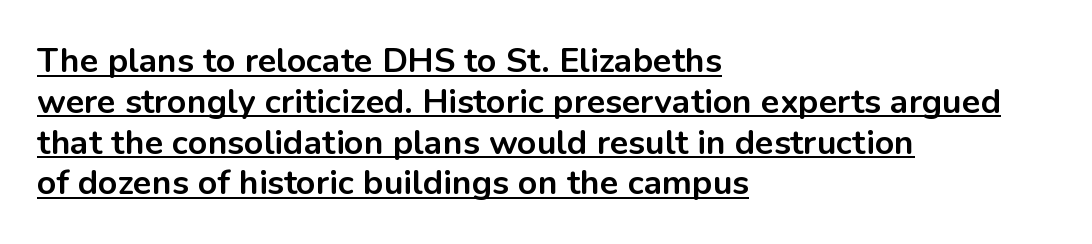
{"serif": "no", "italic": "no", "bold": "yes", "weight": "bold", "width": "normal", "stroke_contrast": "low", "x_height": "medium", "monospaced": "no", "underline": "yes", "align": "left", "line_spacing_ratio": 1.2, "letter_spacing": "normal", "letter_spacing_em": 0.0, "glyph_px": 34}
